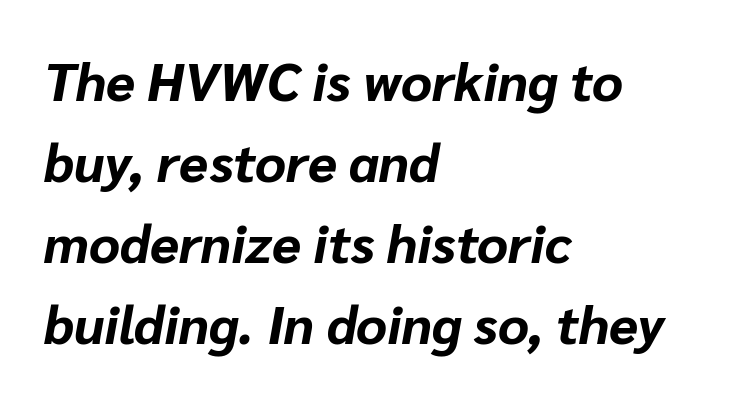
{"italic": "yes", "lean": "right", "slant_degrees": 10, "bold": "yes", "weight": "bold", "width": "normal", "stroke_contrast": "low", "x_height": "medium", "monospaced": "no", "underline": "no", "align": "left", "line_spacing": "normal", "line_spacing_ratio": 1.53, "letter_spacing": "normal", "letter_spacing_em": 0.0, "glyph_px": 53}
